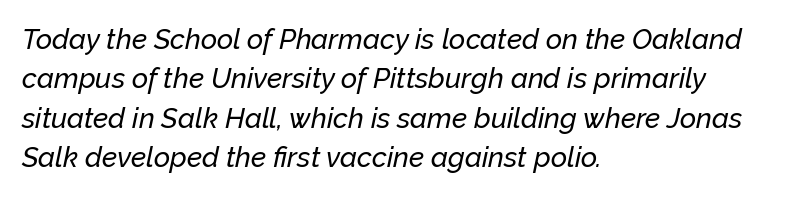
{"italic": "yes", "lean": "right", "slant_degrees": 12, "width": "normal", "stroke_contrast": "low", "x_height": "medium", "monospaced": "no", "underline": "no", "align": "left", "line_spacing": "normal", "line_spacing_ratio": 1.41, "letter_spacing": "normal", "letter_spacing_em": 0.0, "glyph_px": 28}
